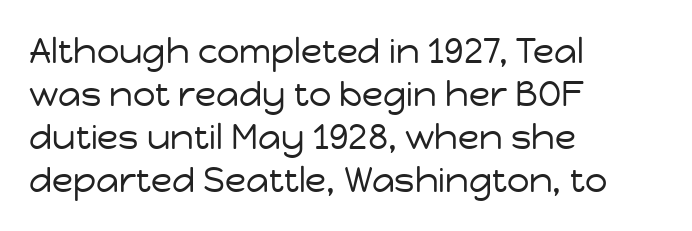
The face used here is rendered with its standard letterfit. The text block is weighted toward the left margin, trailing off unevenly rightward. Letters rest on an invisible, unmarked baseline. Nope, no serifs anywhere on these letters.
